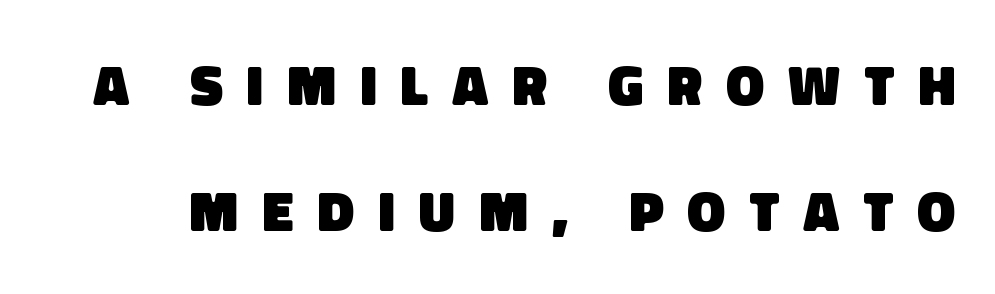
Q: Is the text bold? A: Yes.
Q: Is the typeface a serif or a sans-serif typeface? A: Sans-serif.
Q: Is the text underlined? A: No.
Q: Is the spacing between letters normal or unusually wide? A: Unusually wide.
Q: Is the spacing between lines tight, normal or loose? A: Loose.
Q: Width (condensed, normal, or wide)? A: Normal.
Q: Stroke contrast? A: Low.
Q: x-height? A: Large.
Q: Monospaced? A: No.
